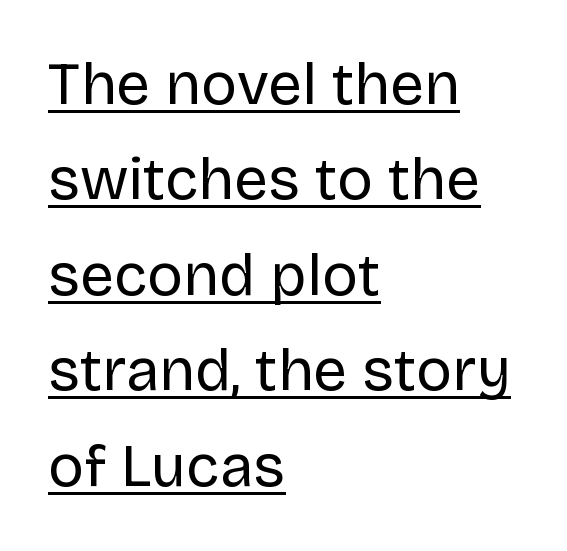
{"serif": "no", "italic": "no", "bold": "no", "weight": "regular", "width": "normal", "stroke_contrast": "low", "x_height": "large", "monospaced": "no", "underline": "yes", "align": "left", "line_spacing": "normal", "line_spacing_ratio": 1.59, "letter_spacing": "normal", "letter_spacing_em": 0.0, "glyph_px": 60}
